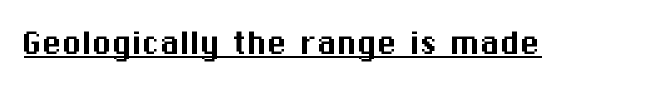
The image shows 40 px sans-serif type, upright; set normal letter spacing, underlined; medium stroke contrast and a medium x-height.
